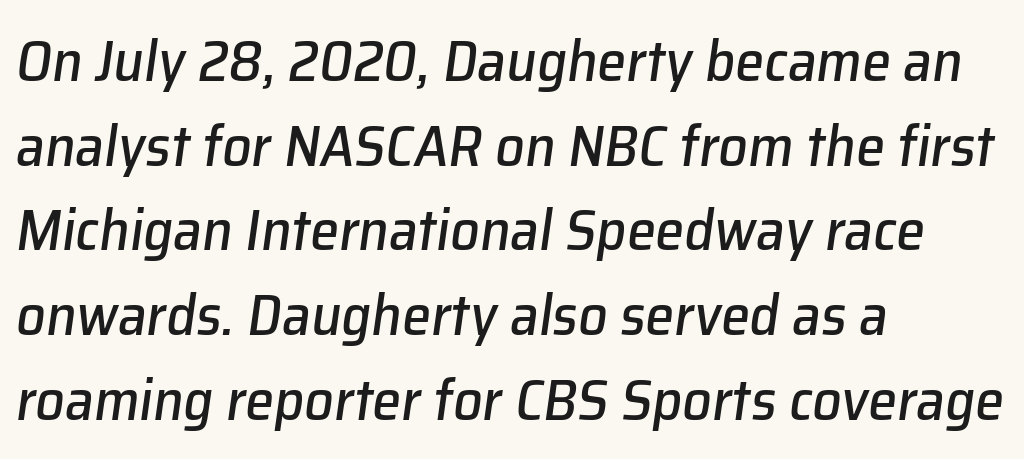
{"italic": "yes", "lean": "right", "slant_degrees": 8, "width": "normal", "stroke_contrast": "low", "x_height": "medium", "monospaced": "no", "underline": "no", "align": "left", "line_spacing": "normal", "line_spacing_ratio": 1.46, "letter_spacing": "normal", "letter_spacing_em": 0.0, "glyph_px": 58}
